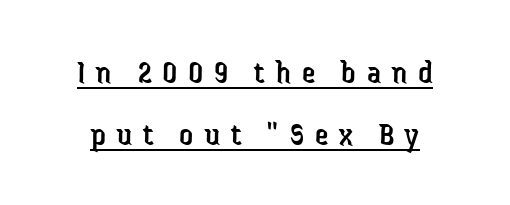
The image shows 34 px regular-weight, condensed sans-serif type, upright; set line spacing 1.83x, unusually wide letter spacing (+0.32 em), underlined; low stroke contrast and a medium x-height.
